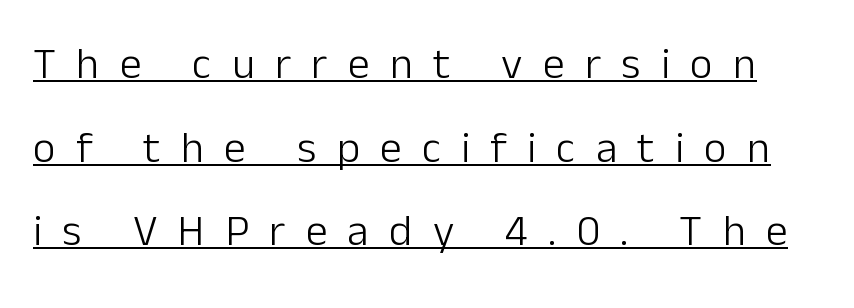
The image shows 44 px light sans-serif type, upright; set loose line spacing (1.9x), unusually wide letter spacing (+0.46 em), underlined; low stroke contrast and a medium x-height.
